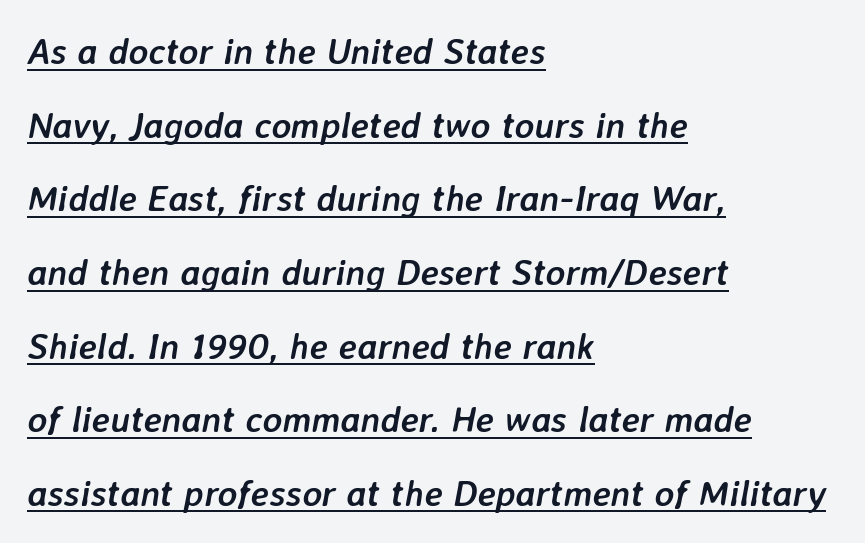
Note the varied advance widths — an 'i' is clearly narrower than an 'm'. This rendering uses left alignment, leaving the right contour irregular. The string is rendered with underlining switched on. Tall strokes in this sample are angled rather than plumb.
